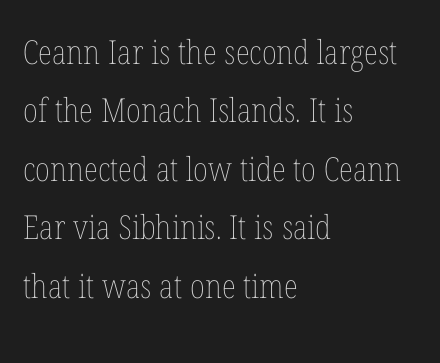
Q: Is the text bold? A: No.
Q: Is the text italic (slanted)? A: No, it is upright.
Q: Is the text underlined? A: No.
Q: How is the paragraph aligned? A: Left-aligned.
Q: Is the spacing between letters normal or unusually wide? A: Normal.
Q: Width (condensed, normal, or wide)? A: Condensed.
Q: Stroke contrast? A: Low.
Q: x-height? A: Medium.
Q: Monospaced? A: No.
